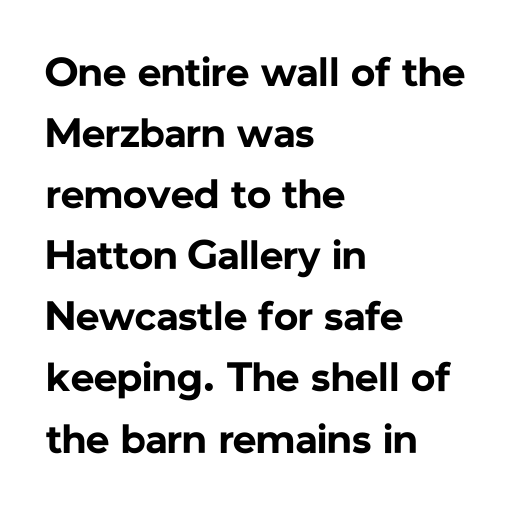
The image shows 41 px bold sans-serif type, upright; set left-aligned, normal line spacing (1.49x), normal letter spacing, not underlined; low stroke contrast and a medium x-height.
